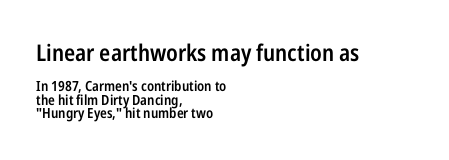
{"italic": "no", "bold": "semi", "underline": "no", "align": "left", "line_spacing": "tight", "line_spacing_ratio": 0.96, "letter_spacing": "normal", "letter_spacing_em": 0.0, "larger_block": "first", "size_ratio": 1.64, "glyph_px": 23}
